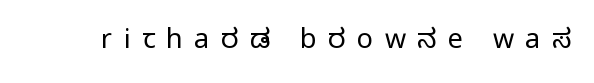
Q: Is the text bold? A: No.
Q: Is the text italic (slanted)? A: No, it is upright.
Q: Is the text underlined? A: No.
Q: Is the spacing between letters normal or unusually wide? A: Unusually wide.
